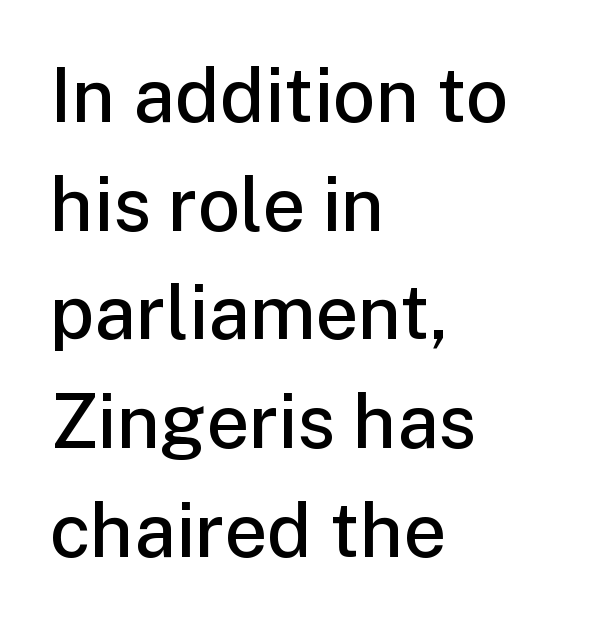
Is this a fixed-width face? No — the glyphs have proportional, varying widths. A semibold gives these letters moderate extra thickness, short of bold. The letters sit at their default tracking, neither squeezed nor spread. Horizontal bands of white between lines are of average thickness. This rendering uses left alignment, leaving the right contour irregular.
